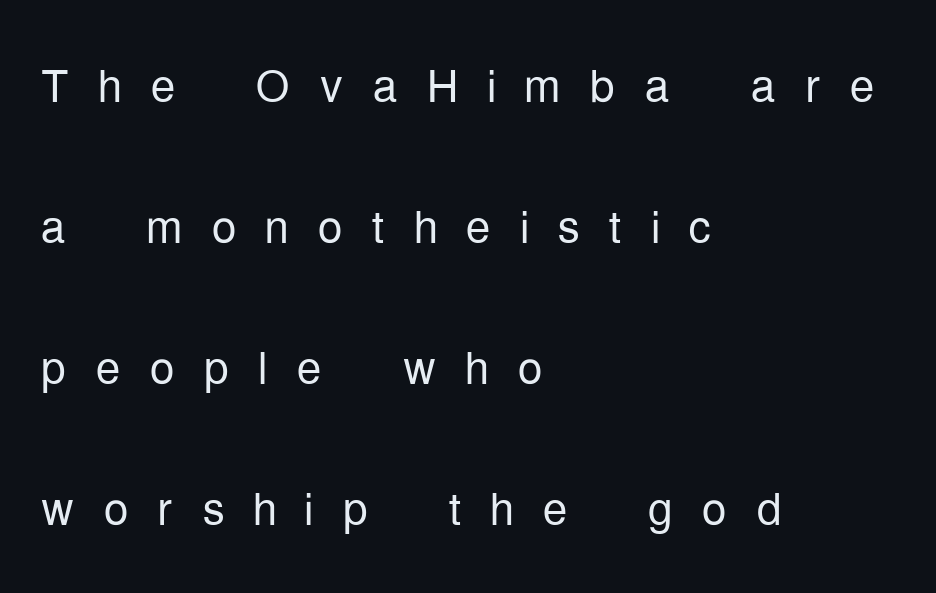
The image shows 63 px light, condensed sans-serif type, upright; set left-aligned, loose line spacing (2.24x), unusually wide letter spacing (+0.45 em), not underlined; low stroke contrast and a medium x-height.
